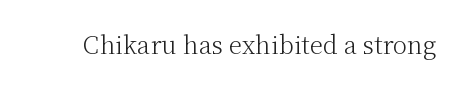
The image shows 24 px text type, upright; set normal letter spacing, not underlined.
